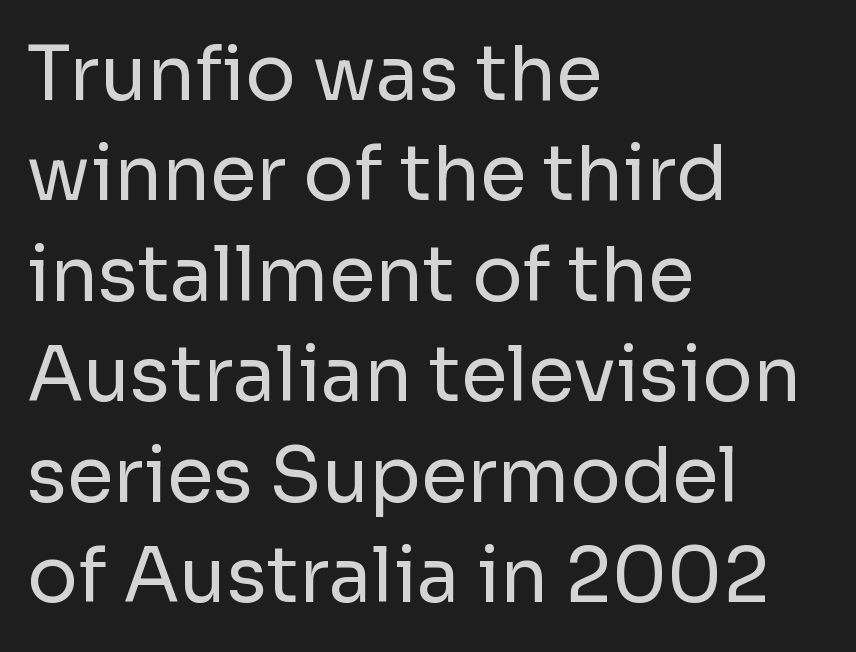
{"serif": "no", "italic": "no", "bold": "no", "weight": "regular", "width": "normal", "stroke_contrast": "low", "x_height": "medium", "monospaced": "no", "underline": "no", "align": "left", "line_spacing": "normal", "line_spacing_ratio": 1.34, "letter_spacing": "normal", "letter_spacing_em": 0.0, "glyph_px": 75}
